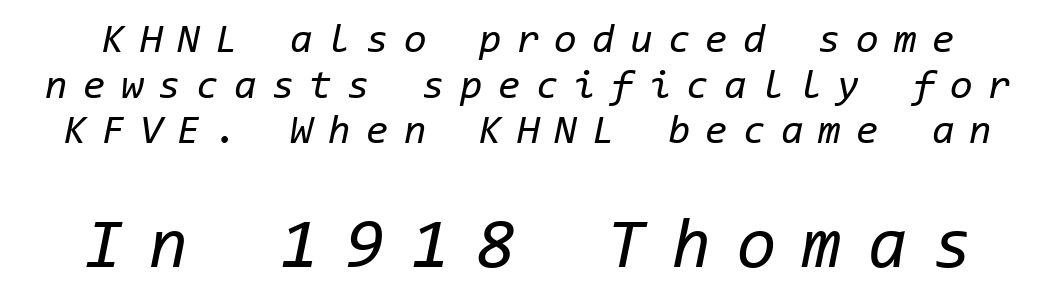
Summary of weight: not heavy and not bold. The line-height multiplier appears low, near solid setting. Beneath every word, the page is bare. The rendering enlarges the type as you move from the upper chunk to the lower.
